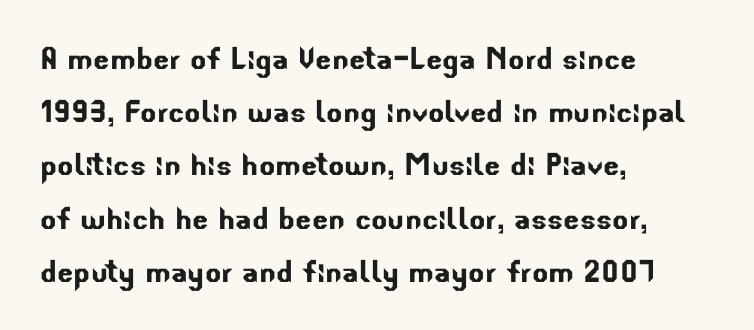
Varying glyph widths throughout — classic text-font behaviour. The rows are spaced the way most documents space them. A student would call this left alignment; a typographer would say flush left, rag right. A typesetter would call this zero additional tracking. The typeface chosen for these lines omits serifs. Descenders are the only things crossing below the line.
